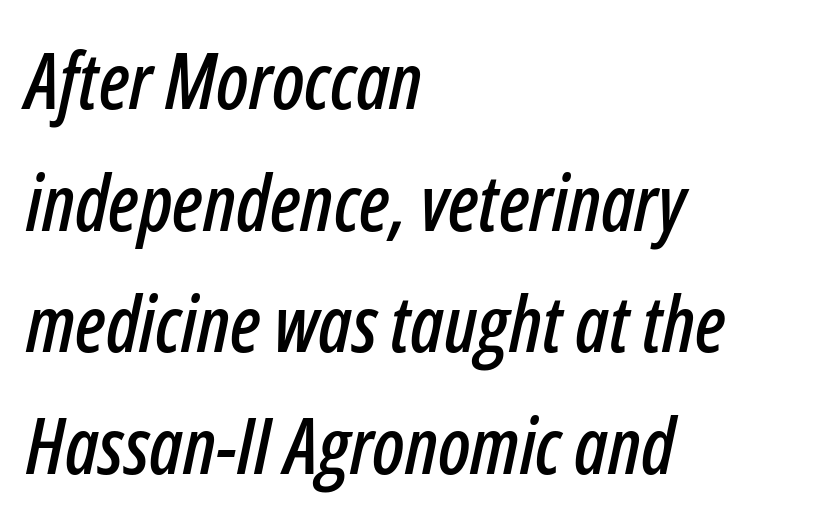
Q: Is the text italic (slanted)? A: Yes, it leans right by about 12 degrees.
Q: Is the text underlined? A: No.
Q: How is the paragraph aligned? A: Left-aligned.
Q: Is the spacing between letters normal or unusually wide? A: Normal.
Q: Is the spacing between lines tight, normal or loose? A: Normal.
Q: Width (condensed, normal, or wide)? A: Condensed.
Q: Stroke contrast? A: Low.
Q: x-height? A: Medium.
Q: Monospaced? A: No.
